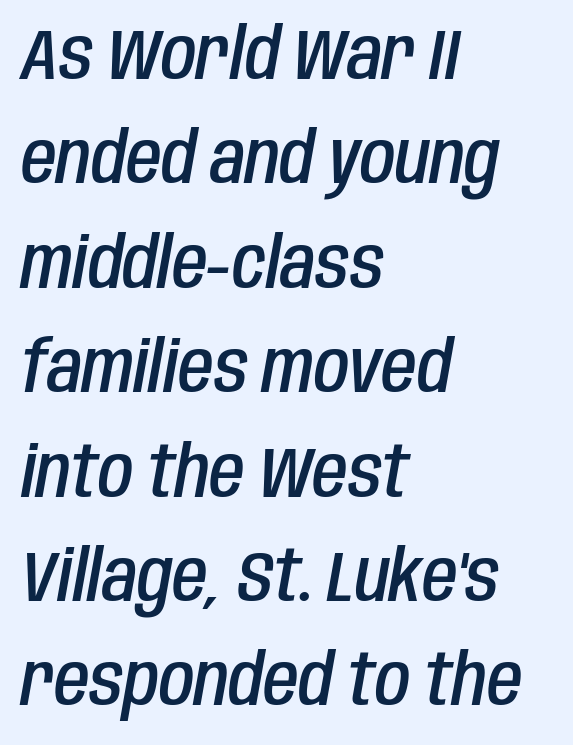
{"italic": "yes", "lean": "right", "slant_degrees": 10, "bold": "semi", "weight": "semibold", "width": "condensed", "stroke_contrast": "low", "x_height": "large", "monospaced": "no", "underline": "no", "align": "left", "line_spacing": "normal", "line_spacing_ratio": 1.45, "letter_spacing": "normal", "letter_spacing_em": 0.0, "glyph_px": 72}
